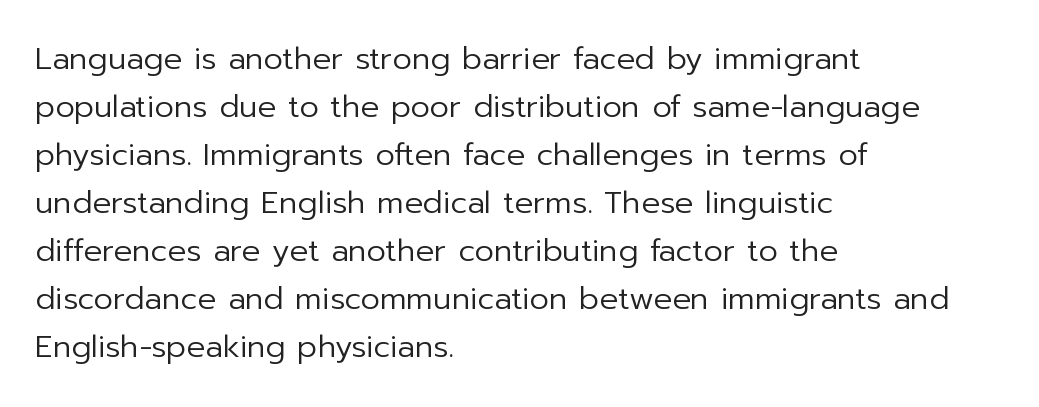
{"serif": "no", "italic": "no", "bold": "no", "weight": "regular", "width": "normal", "stroke_contrast": "low", "x_height": "medium", "monospaced": "no", "underline": "no", "align": "left", "line_spacing": "normal", "line_spacing_ratio": 1.55, "letter_spacing": "normal", "letter_spacing_em": 0.0, "glyph_px": 31}
